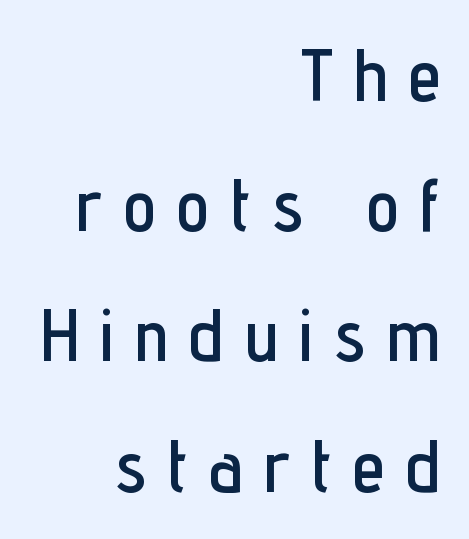
Note the varied advance widths — an 'i' is clearly narrower than an 'm'. Loose tracking; the words dissolve into strings of separated letters. Descender tails drop into unmarked territory. No feet cap the strokes, marking this as sans-serif type. Every stem runs plumb, perpendicular to the baseline. Every row of glyphs terminates at an identical x-position on the right.
